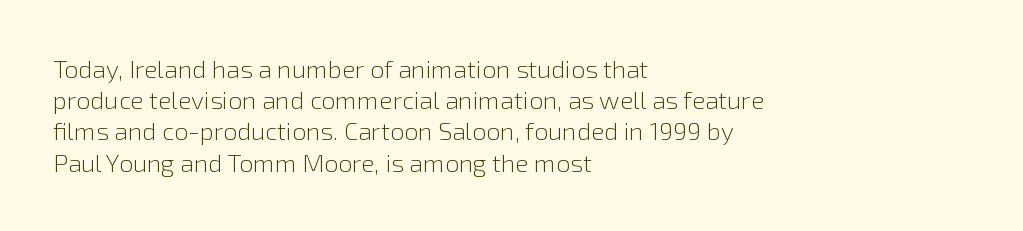
The image shows 25 px text type, upright; set left-aligned, normal line spacing (1.25x), normal letter spacing, not underlined.
